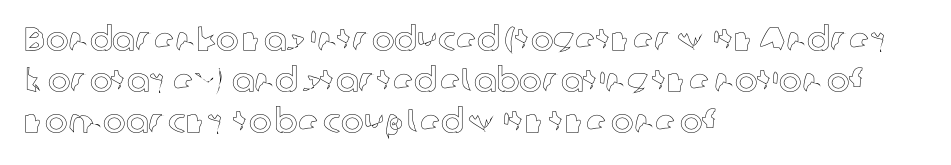
Looks like regular typesetting: each glyph gets only the width it needs. Posture: straight, roman, zero tilt. Rule under the text: the space is simply empty. A student would call this left alignment; a typographer would say flush left, rag right. The rendering keeps characters at their native spacing.
